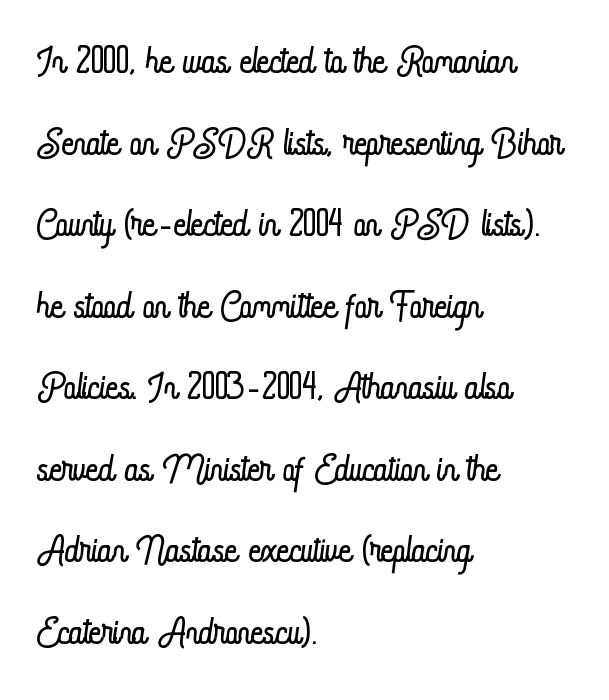
The image shows 54 px light, condensed type; set left-aligned, normal line spacing (1.51x), normal letter spacing, not underlined; low stroke contrast and a small x-height.
